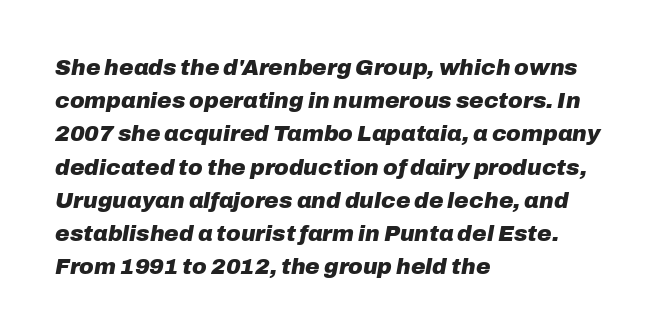
The image shows 22 px bold type, italic (leaning right); set left-aligned, normal line spacing (1.51x), normal letter spacing, not underlined.
